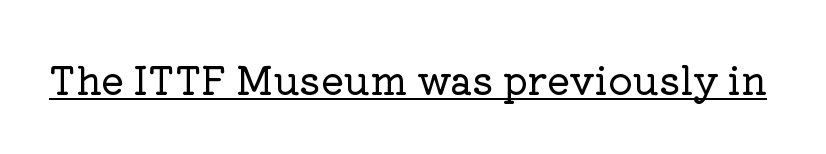
Q: Is the text italic (slanted)? A: No, it is upright.
Q: Is the typeface a serif or a sans-serif typeface? A: Serif.
Q: Is the text underlined? A: Yes.
Q: Is the spacing between letters normal or unusually wide? A: Normal.
Q: Width (condensed, normal, or wide)? A: Normal.
Q: Stroke contrast? A: Low.
Q: x-height? A: Medium.
Q: Monospaced? A: No.
